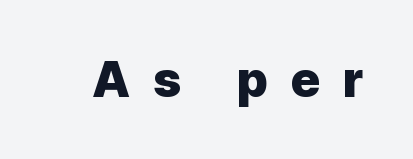
Character widths vary here, with narrow letters taking less room than wide ones. Words float on clear page, feet unadorned. The characters display no serif detailing; their extremities are plain. Heavy, bold letterforms.
